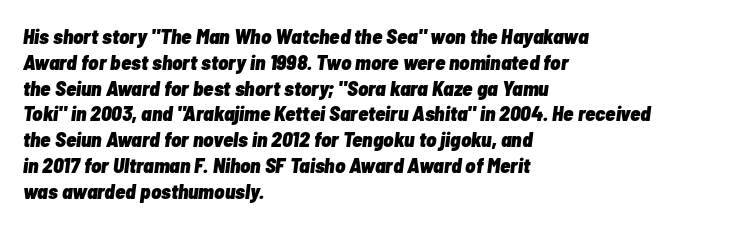
A dark, heavy texture on the line: the type is bold. Just letters on the line, the space beneath them empty. Caption: multi-line text, flush left, ragged right. There is no visible air inserted between adjacent glyphs. Does the lettering tilt? It does — this is italic.
